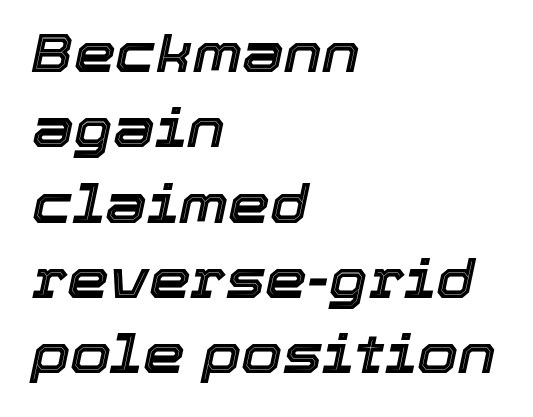
The image shows 53 px text type, italic (leaning right); set left-aligned, normal line spacing (1.42x), normal letter spacing, not underlined; a medium x-height.
